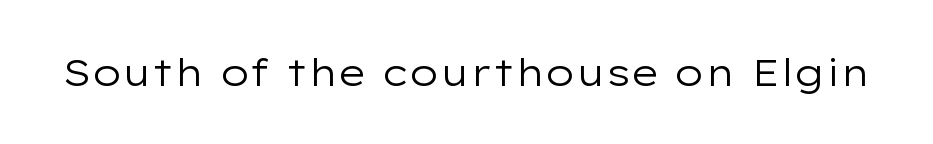
The image shows 38 px regular-weight, wide sans-serif type, upright; set normal letter spacing, not underlined; low stroke contrast and a medium x-height.
